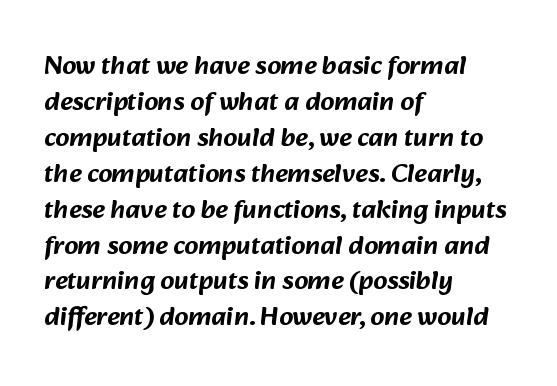
Nobody touched the tracking dial on this one. Which margin do the lines hug? The left one — the right edge is uneven. The passage shown is not underscored anywhere. Compared with typical paragraphs, the rows here are spaced about the same.
